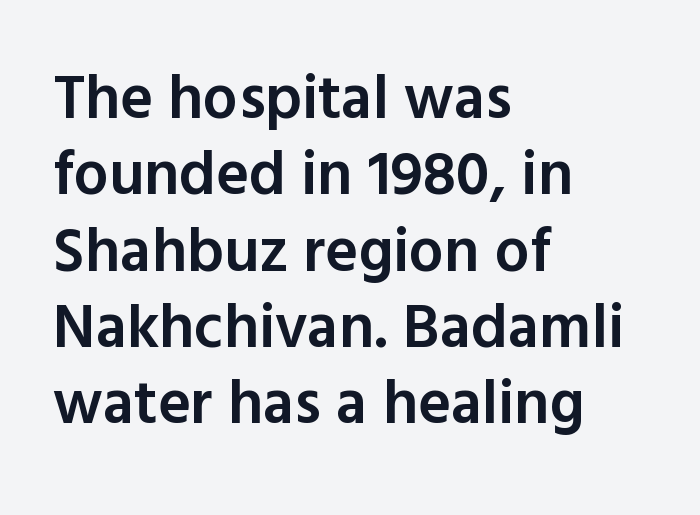
Q: Is the text bold? A: Semi-bold.
Q: Is the text italic (slanted)? A: No, it is upright.
Q: Is the typeface a serif or a sans-serif typeface? A: Sans-serif.
Q: Is the text underlined? A: No.
Q: How is the paragraph aligned? A: Left-aligned.
Q: Is the spacing between letters normal or unusually wide? A: Normal.
Q: Width (condensed, normal, or wide)? A: Normal.
Q: x-height? A: Medium.
Q: Monospaced? A: No.
